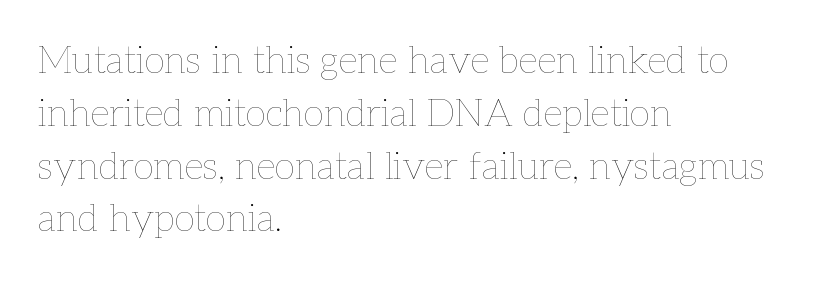
{"italic": "no", "bold": "no", "weight": "thin", "width": "normal", "stroke_contrast": "low", "x_height": "medium", "monospaced": "no", "underline": "no", "align": "left", "line_spacing": "normal", "line_spacing_ratio": 1.39, "letter_spacing": "normal", "letter_spacing_em": 0.0, "glyph_px": 38}
